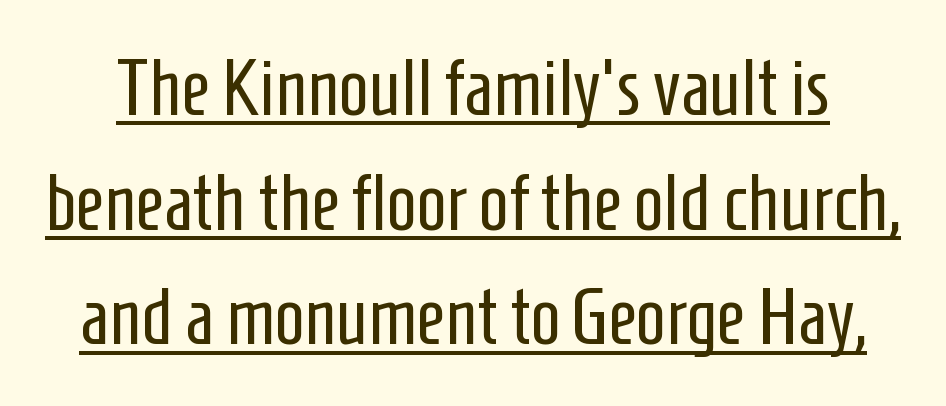
The image shows 79 px regular-weight, condensed sans-serif type, upright; set normal line spacing (1.45x), normal letter spacing, underlined; low stroke contrast and a medium x-height.
